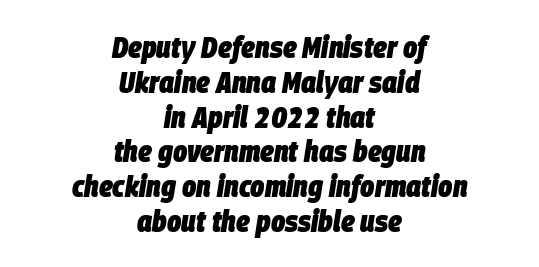
The image shows 30 px heavy, condensed type, italic (leaning right); set centered, line spacing 1.16x, normal letter spacing, not underlined; low stroke contrast and a large x-height.
